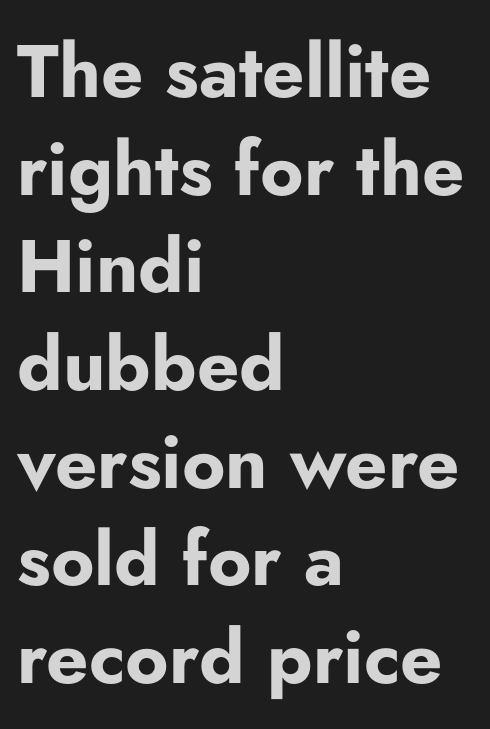
{"serif": "no", "italic": "no", "bold": "yes", "weight": "bold", "width": "normal", "stroke_contrast": "low", "x_height": "small", "monospaced": "no", "underline": "no", "align": "left", "line_spacing": "normal", "line_spacing_ratio": 1.32, "letter_spacing": "normal", "letter_spacing_em": 0.0, "glyph_px": 74}
